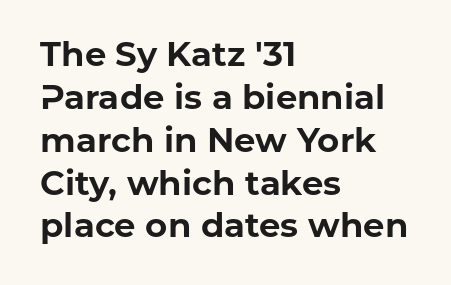
Every character sits straight up, as roman type does. Looks like regular typesetting: each glyph gets only the width it needs. Left-aligned paragraph, ragged on the right. Are there feet on the stems? There aren't — it's a sans. You'd pick this weight for a headline — it's a proper bold.
